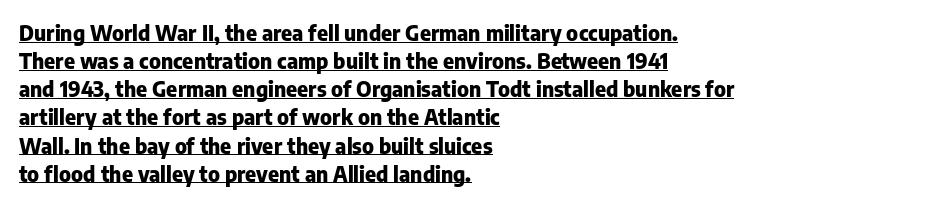
The image shows 21 px bold type, upright; set left-aligned, normal line spacing (1.34x), normal letter spacing, underlined.
